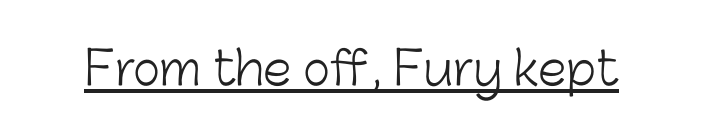
Q: Is the text bold? A: No.
Q: Is the text italic (slanted)? A: No, it is upright.
Q: Is the typeface a serif or a sans-serif typeface? A: Sans-serif.
Q: Is the text underlined? A: Yes.
Q: Is the spacing between letters normal or unusually wide? A: Normal.
Q: Width (condensed, normal, or wide)? A: Normal.
Q: Stroke contrast? A: Low.
Q: x-height? A: Medium.
Q: Monospaced? A: No.
